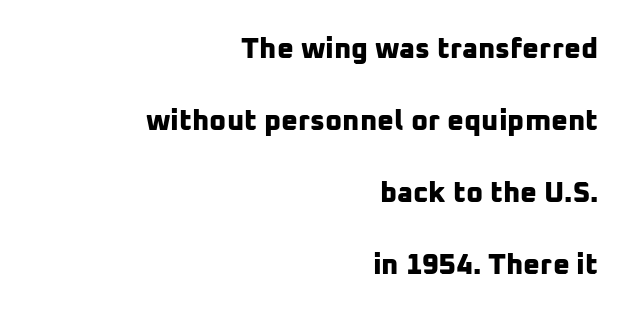
The image shows 29 px bold sans-serif type; set right-aligned, loose line spacing (2.48x), normal letter spacing, not underlined; low stroke contrast and a medium x-height.
